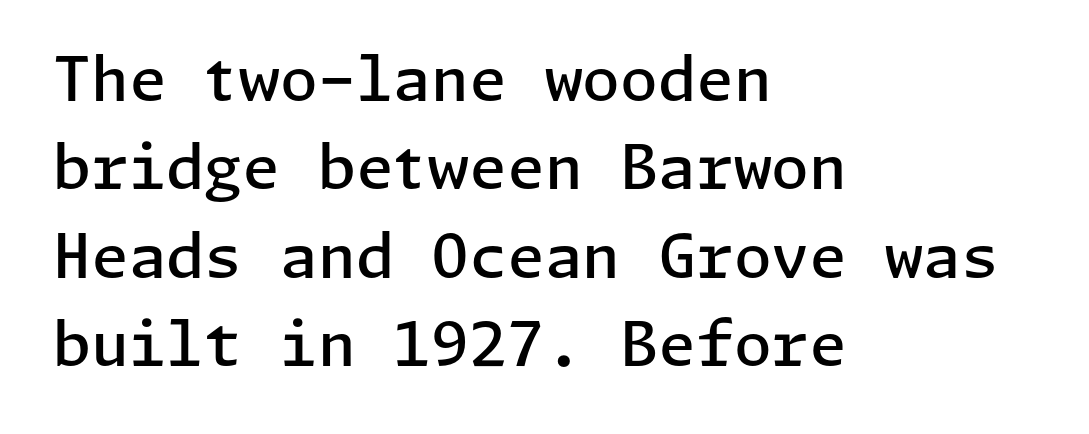
The image shows 61 px semibold sans-serif type, upright; set left-aligned, normal line spacing (1.45x), normal letter spacing, not underlined; low stroke contrast and a medium x-height.
